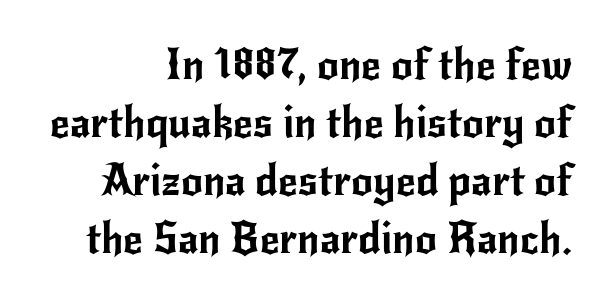
{"serif": "no", "italic": "no", "width": "normal", "stroke_contrast": "low", "x_height": "small", "monospaced": "no", "underline": "no", "line_spacing": "normal", "line_spacing_ratio": 1.35, "letter_spacing": "normal", "letter_spacing_em": 0.0, "glyph_px": 43}
